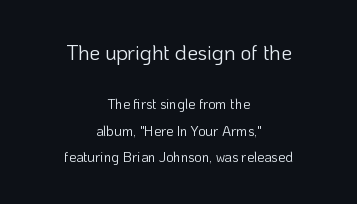
{"italic": "no", "bold": "no", "underline": "no", "align": "center", "line_spacing_ratio": 1.88, "letter_spacing": "normal", "letter_spacing_em": 0.0, "larger_block": "first", "size_ratio": 1.5, "glyph_px": 21}
